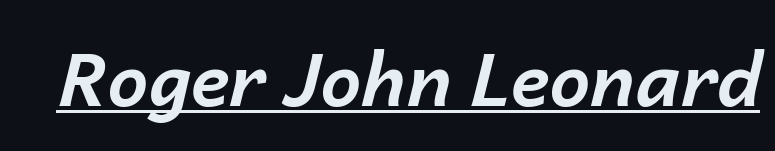
The lettering is marked with a stroke running underneath it. Inter-character spacing is left at the font's built-in metrics. Thick stems and heavy bowls — unmistakably bold. Do the characters align in a grid? No, the font is proportional.
